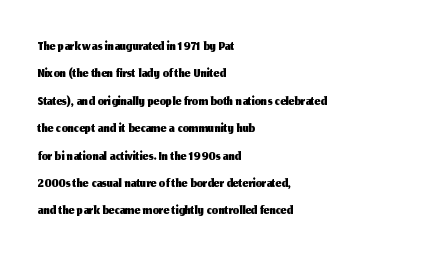
Q: Is the text italic (slanted)? A: No, it is upright.
Q: Is the text underlined? A: No.
Q: How is the paragraph aligned? A: Left-aligned.
Q: Is the spacing between letters normal or unusually wide? A: Normal.
Q: Is the spacing between lines tight, normal or loose? A: Normal.
